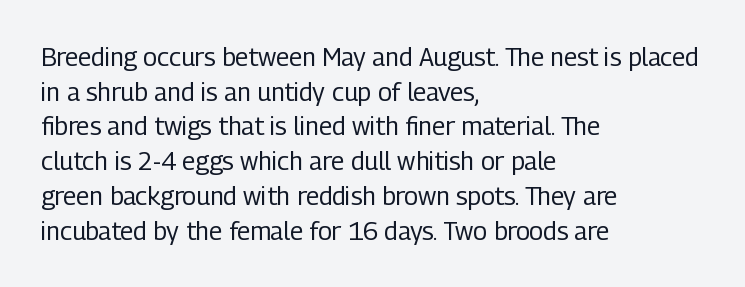
{"italic": "no", "bold": "no", "underline": "no", "align": "left", "line_spacing": "normal", "line_spacing_ratio": 1.39, "letter_spacing": "normal", "letter_spacing_em": 0.0, "glyph_px": 25}
